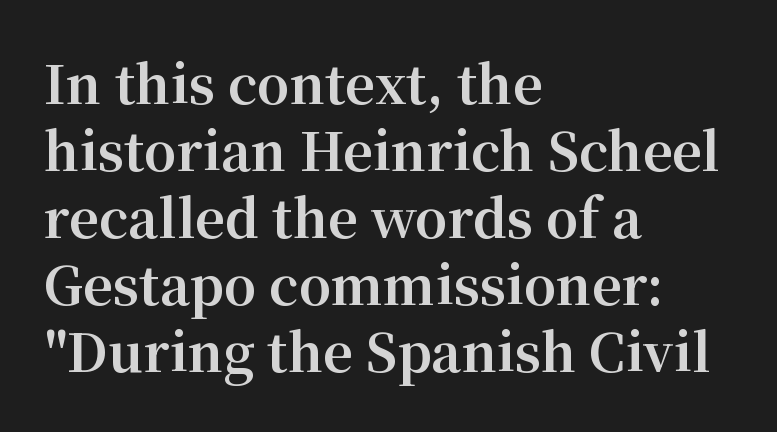
The image shows 52 px bold serif type, upright; set left-aligned, normal line spacing (1.29x), normal letter spacing, not underlined; medium stroke contrast and a medium x-height.
